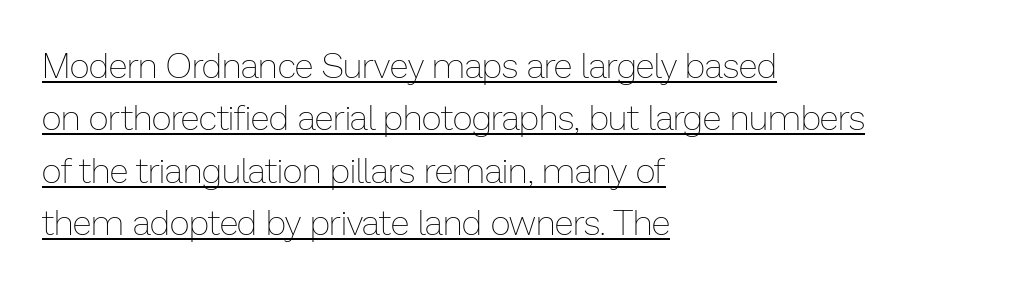
{"italic": "no", "bold": "no", "weight": "thin", "width": "normal", "stroke_contrast": "low", "x_height": "medium", "monospaced": "no", "underline": "yes", "align": "left", "line_spacing": "normal", "line_spacing_ratio": 1.5, "letter_spacing": "normal", "letter_spacing_em": 0.0, "glyph_px": 35}
